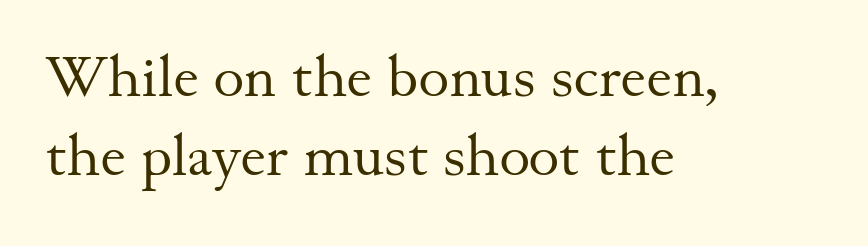
The image shows 59 px regular-weight serif type, upright; set left-aligned, normal line spacing (1.34x), normal letter spacing, not underlined; medium stroke contrast and a small x-height.
